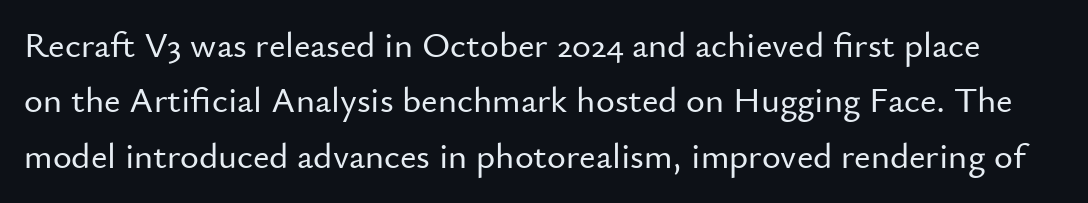
Grotesque or geometric, the face here clearly has no serifs. Honestly, the row spacing looks completely unremarkable. Is this a fixed-width face? No — the glyphs have proportional, varying widths. This is the regular roman posture of the typeface. Only glyphs here, with clear space below each row.
